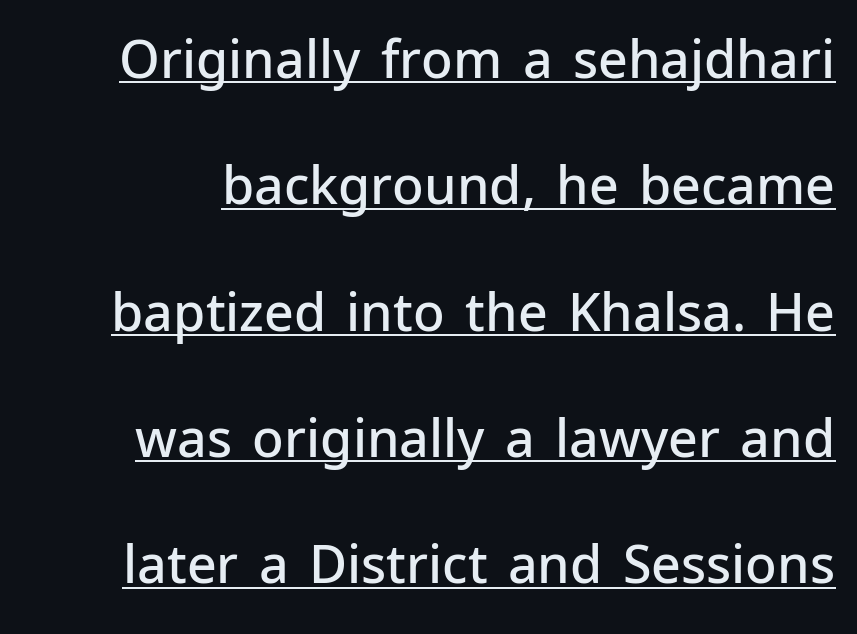
Every word sits above its own underline. This rendering employs a face without finishing strokes, i.e., a sans-serif. Spacing between characters is what you'd get straight out of the box. The passage shown is typed in a proportional face where columns would drift. The block of text is sparse from top to bottom, with ample space between rows. Notice the strokes are somewhat thickened but not fully heavy: this is a semibold.
